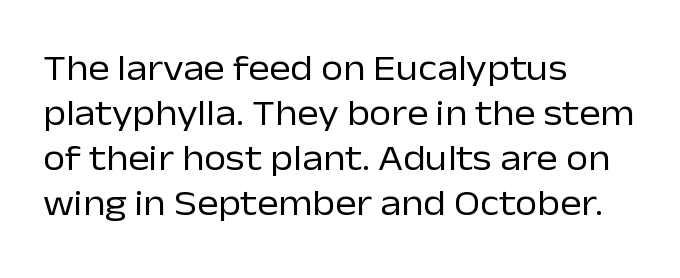
{"serif": "no", "italic": "no", "bold": "no", "weight": "regular", "width": "normal", "stroke_contrast": "low", "x_height": "medium", "monospaced": "no", "underline": "no", "align": "left", "line_spacing": "normal", "line_spacing_ratio": 1.25, "letter_spacing": "normal", "letter_spacing_em": 0.0, "glyph_px": 36}
